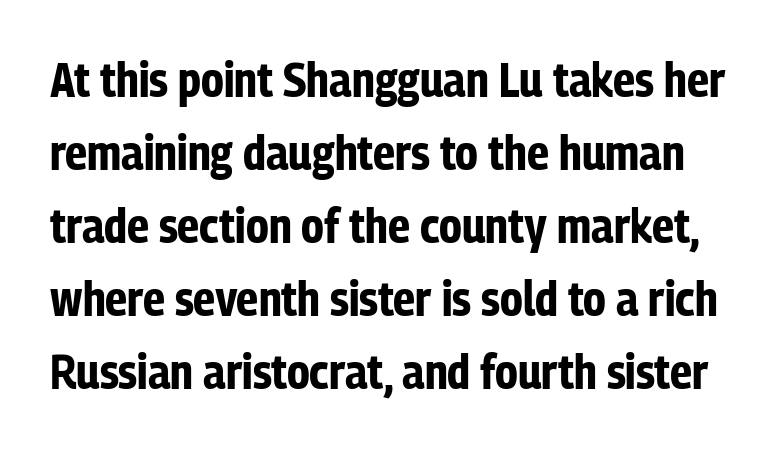
{"serif": "no", "italic": "no", "bold": "yes", "weight": "bold", "width": "condensed", "stroke_contrast": "low", "x_height": "medium", "monospaced": "no", "underline": "no", "line_spacing": "normal", "line_spacing_ratio": 1.52, "letter_spacing": "normal", "letter_spacing_em": 0.0, "glyph_px": 48}
